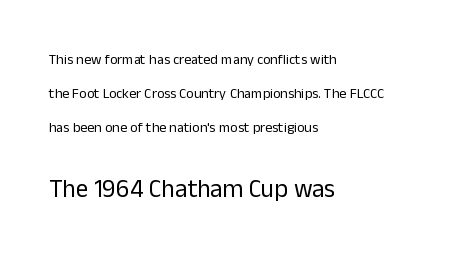
Q: Is the text bold? A: No.
Q: Is the text italic (slanted)? A: No, it is upright.
Q: Is the text underlined? A: No.
Q: How is the paragraph aligned? A: Left-aligned.
Q: Is the spacing between letters normal or unusually wide? A: Normal.
Q: Is the spacing between lines tight, normal or loose? A: Loose.
Q: Which block of text is set in a larger size, the first (top) or the second (bottom)? A: The second (bottom) one.
